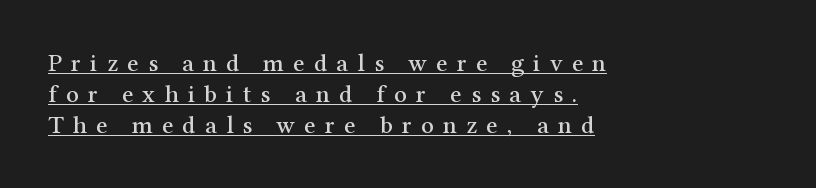
Q: Is the text italic (slanted)? A: No, it is upright.
Q: Is the text underlined? A: Yes.
Q: How is the paragraph aligned? A: Left-aligned.
Q: Is the spacing between letters normal or unusually wide? A: Unusually wide.
